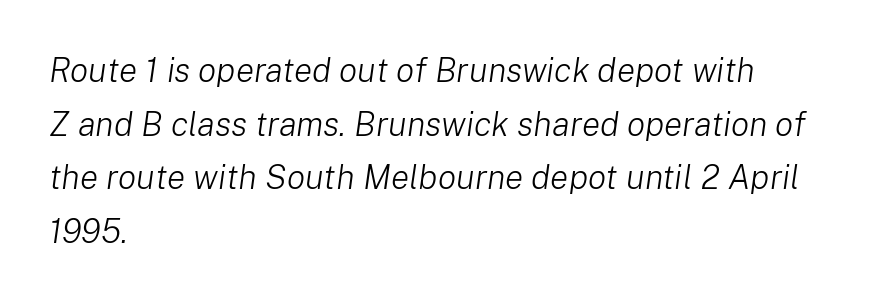
{"italic": "yes", "lean": "right", "slant_degrees": 8, "bold": "no", "weight": "light", "width": "normal", "stroke_contrast": "low", "x_height": "medium", "monospaced": "no", "underline": "no", "align": "left", "line_spacing": "normal", "line_spacing_ratio": 1.58, "letter_spacing": "normal", "letter_spacing_em": 0.0, "glyph_px": 34}
